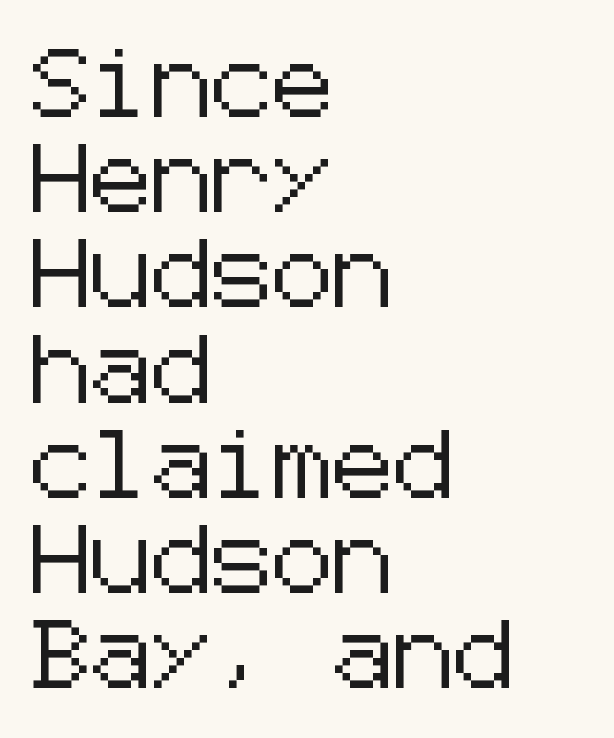
The image shows 68 px sans-serif type, upright; set left-aligned, normal line spacing (1.4x), normal letter spacing, not underlined; low stroke contrast and a medium x-height.
